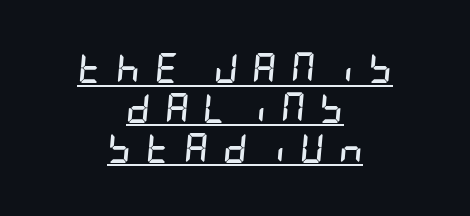
Q: Is the text bold? A: Yes.
Q: Is the text italic (slanted)? A: Yes, it leans right by about 5 degrees.
Q: Is the text underlined? A: Yes.
Q: How is the paragraph aligned? A: Centered.
Q: Is the spacing between letters normal or unusually wide? A: Unusually wide.
Q: Is the spacing between lines tight, normal or loose? A: Normal.
Q: Width (condensed, normal, or wide)? A: Condensed.
Q: Stroke contrast? A: Low.
Q: x-height? A: Large.
